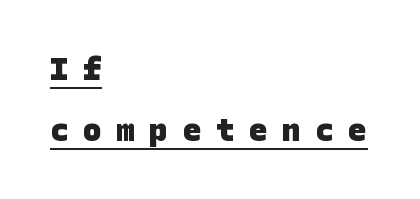
{"serif": "no", "bold": "yes", "weight": "heavy", "width": "normal", "stroke_contrast": "low", "x_height": "large", "underline": "yes", "align": "left", "line_spacing": "loose", "line_spacing_ratio": 1.96, "letter_spacing": "wide", "letter_spacing_em": 0.47, "glyph_px": 31}
